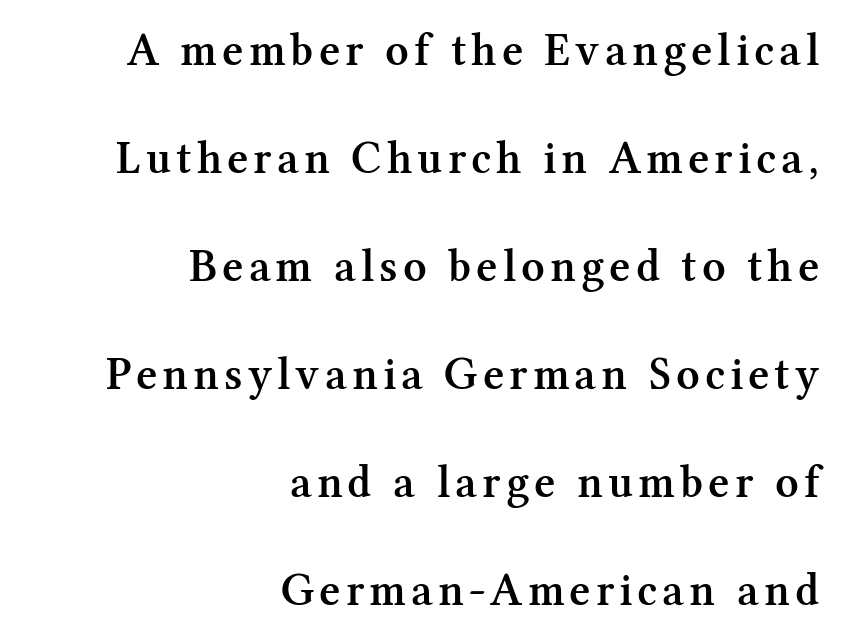
Q: Is the text bold? A: Semi-bold.
Q: Is the text italic (slanted)? A: No, it is upright.
Q: Is the typeface a serif or a sans-serif typeface? A: Serif.
Q: Is the text underlined? A: No.
Q: How is the paragraph aligned? A: Right-aligned.
Q: Is the spacing between lines tight, normal or loose? A: Loose.
Q: Width (condensed, normal, or wide)? A: Normal.
Q: Stroke contrast? A: Medium.
Q: x-height? A: Medium.
Q: Monospaced? A: No.
